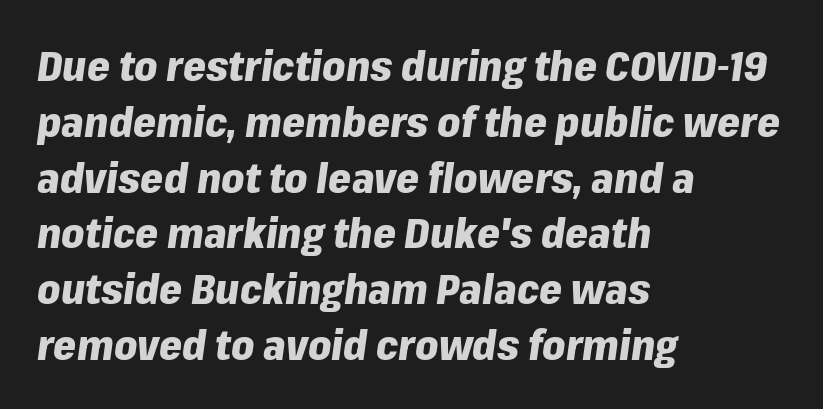
The image shows 41 px heavy type, italic (leaning right); set left-aligned, normal line spacing (1.36x), normal letter spacing, not underlined; low stroke contrast and a medium x-height.
